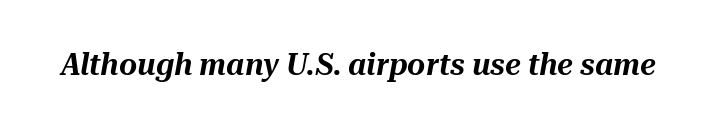
Q: Is the text italic (slanted)? A: Yes, it leans right by about 10 degrees.
Q: Is the text underlined? A: No.
Q: Is the spacing between letters normal or unusually wide? A: Normal.
Q: Width (condensed, normal, or wide)? A: Normal.
Q: Stroke contrast? A: Medium.
Q: x-height? A: Medium.
Q: Monospaced? A: No.
